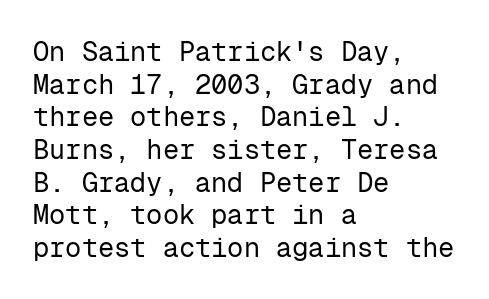
{"italic": "no", "bold": "no", "underline": "no", "align": "left", "line_spacing_ratio": 1.21, "letter_spacing": "normal", "letter_spacing_em": 0.0, "glyph_px": 27}
